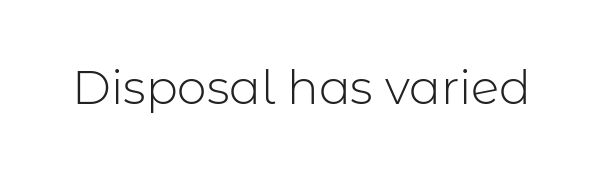
Classification — sans serif. These lines keep a tight, regular rhythm from letter to letter. Note the varied advance widths — an 'i' is clearly narrower than an 'm'. Nope, not italic — everything's standing straight.
